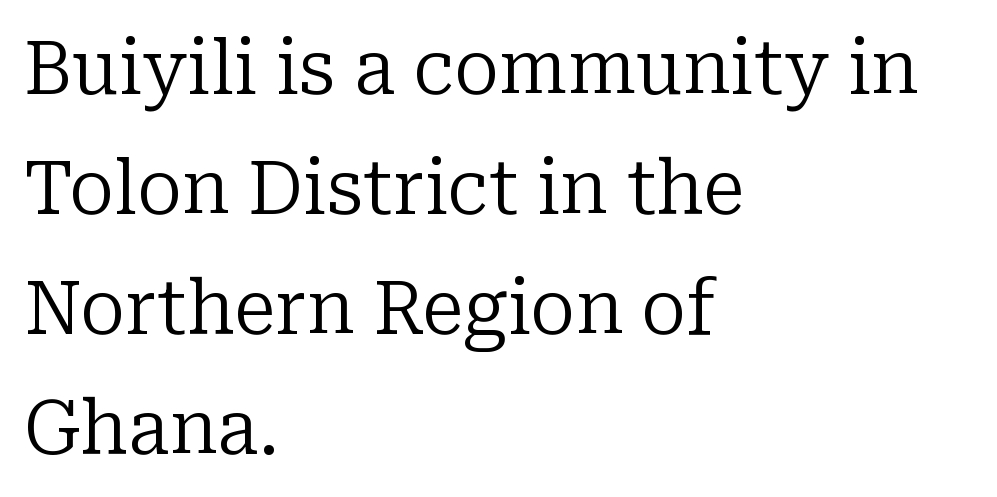
The image shows 75 px regular-weight serif type, upright; set left-aligned, normal line spacing (1.6x), normal letter spacing, not underlined; low stroke contrast and a medium x-height.
